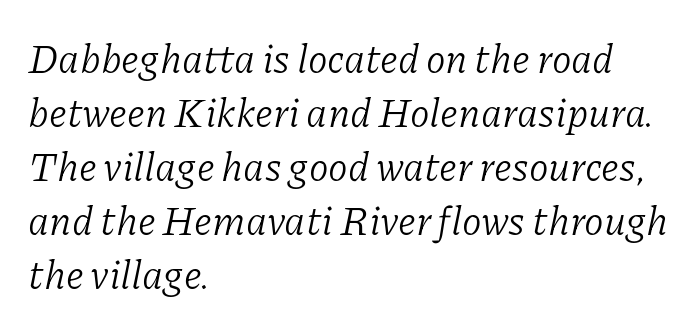
The image shows 40 px light serif type, italic (leaning right); set left-aligned, normal line spacing (1.35x), normal letter spacing, not underlined; low stroke contrast and a medium x-height.
